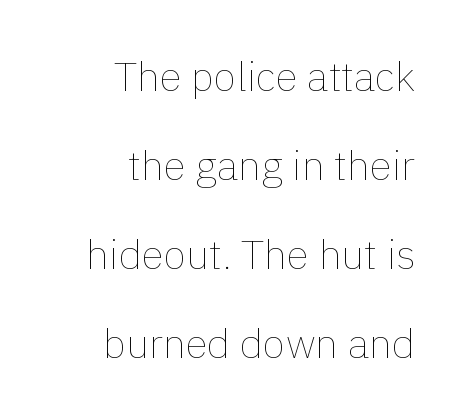
{"italic": "no", "bold": "no", "weight": "thin", "width": "normal", "x_height": "medium", "monospaced": "no", "underline": "no", "align": "right", "line_spacing": "loose", "line_spacing_ratio": 2.17, "letter_spacing": "normal", "letter_spacing_em": 0.0, "glyph_px": 41}
